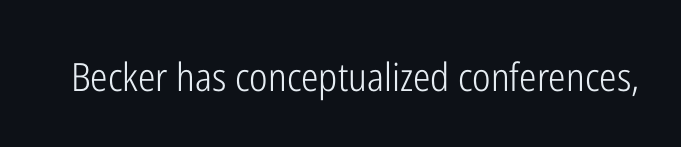
The image shows 39 px light, condensed sans-serif type, upright; set normal letter spacing, not underlined; low stroke contrast and a medium x-height.
